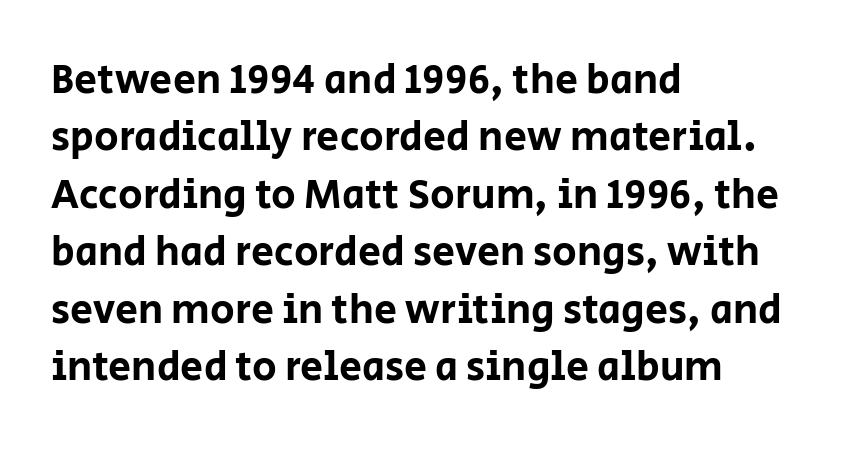
Q: Is the text italic (slanted)? A: No, it is upright.
Q: Is the typeface a serif or a sans-serif typeface? A: Sans-serif.
Q: Is the text underlined? A: No.
Q: How is the paragraph aligned? A: Left-aligned.
Q: Is the spacing between letters normal or unusually wide? A: Normal.
Q: Is the spacing between lines tight, normal or loose? A: Normal.
Q: Width (condensed, normal, or wide)? A: Normal.
Q: Stroke contrast? A: Low.
Q: x-height? A: Large.
Q: Monospaced? A: No.
